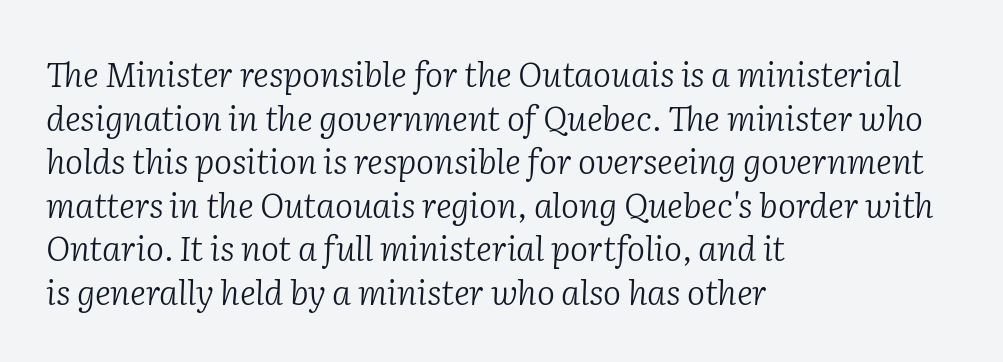
The image shows 34 px light serif type, italic (leaning right); set left-aligned, normal line spacing (1.28x), normal letter spacing, not underlined; low stroke contrast and a medium x-height.
